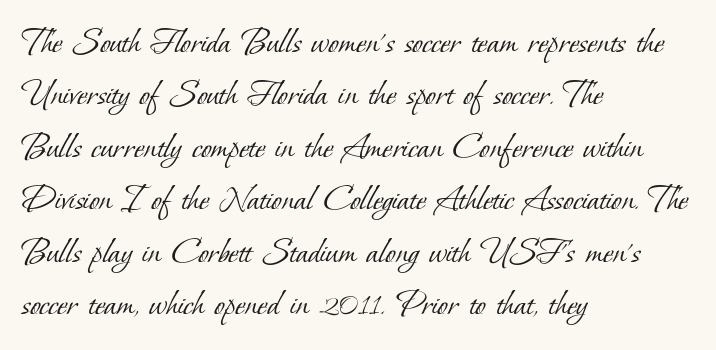
Vertical spacing — default. You could call the tracking neutral — neither tight nor loose. Descenders hang freely into open space. Stems and bowls with no extra thickness — not bold. Here the designer chose a conventional face with non-uniform glyph widths.
